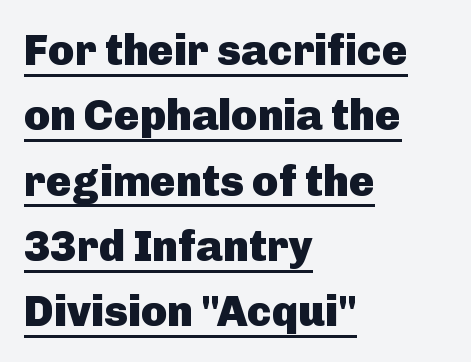
{"serif": "no", "italic": "no", "bold": "yes", "weight": "heavy", "width": "normal", "stroke_contrast": "low", "x_height": "medium", "monospaced": "no", "underline": "yes", "align": "left", "line_spacing": "normal", "line_spacing_ratio": 1.52, "letter_spacing": "normal", "letter_spacing_em": 0.0, "glyph_px": 43}
